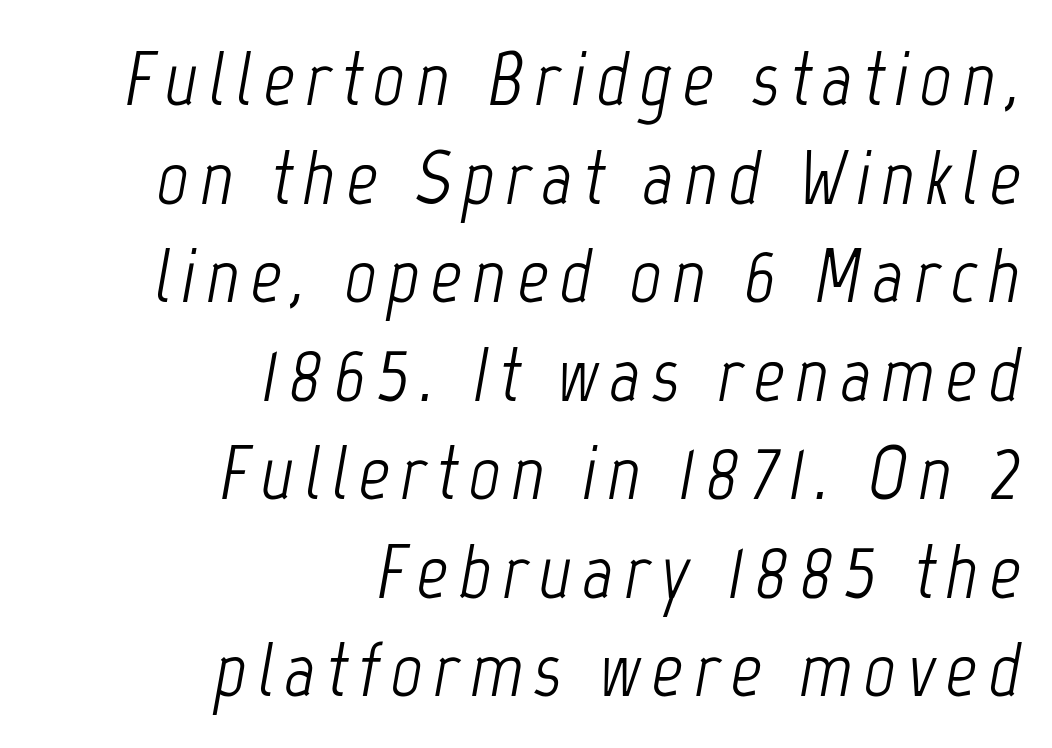
Q: Is the text bold? A: No.
Q: Is the text italic (slanted)? A: Yes, it leans right by about 12 degrees.
Q: Is the text underlined? A: No.
Q: How is the paragraph aligned? A: Right-aligned.
Q: Is the spacing between lines tight, normal or loose? A: Normal.
Q: Width (condensed, normal, or wide)? A: Condensed.
Q: Stroke contrast? A: Low.
Q: x-height? A: Medium.
Q: Monospaced? A: No.
